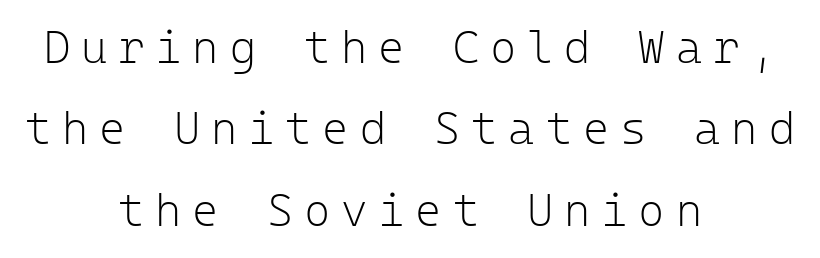
The image shows 45 px light sans-serif type, upright, monospaced; set centered, line spacing 1.81x, unusually wide letter spacing (+0.24 em), not underlined; low stroke contrast and a medium x-height.
